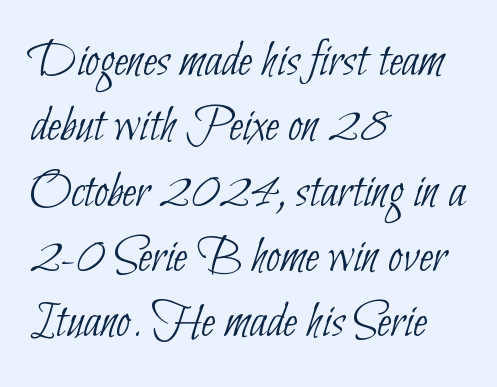
{"serif": "no", "bold": "no", "weight": "thin", "width": "condensed", "stroke_contrast": "low", "x_height": "small", "monospaced": "no", "underline": "no", "align": "left", "line_spacing": "normal", "line_spacing_ratio": 1.28, "letter_spacing": "normal", "letter_spacing_em": 0.0, "glyph_px": 51}
